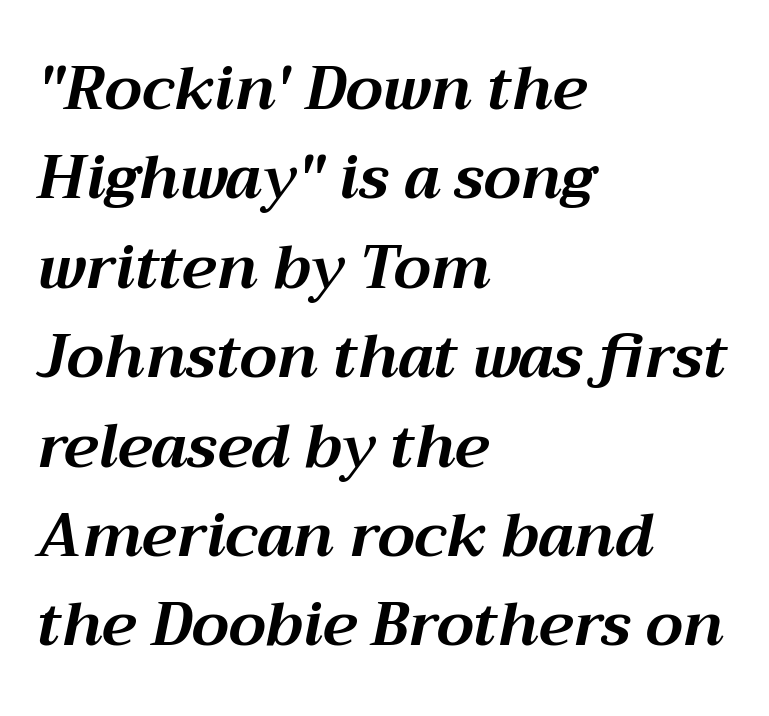
Think of a printed novel: that variable character pitch is what you see here. Where is the straight margin? On the left. The glyphs are unaccompanied by any horizontal stroke below them. The passage shown leans; its letterforms are oblique. This sample keeps an unexceptional amount of space between lines. Words appear dense and cohesive because spacing is normal.
